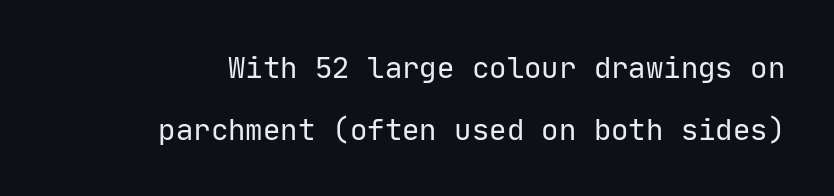
{"serif": "no", "italic": "no", "bold": "no", "weight": "regular", "width": "normal", "stroke_contrast": "low", "x_height": "medium", "monospaced": "yes", "underline": "no", "line_spacing": "loose", "line_spacing_ratio": 2.13, "letter_spacing": "normal", "letter_spacing_em": 0.0, "glyph_px": 29}
